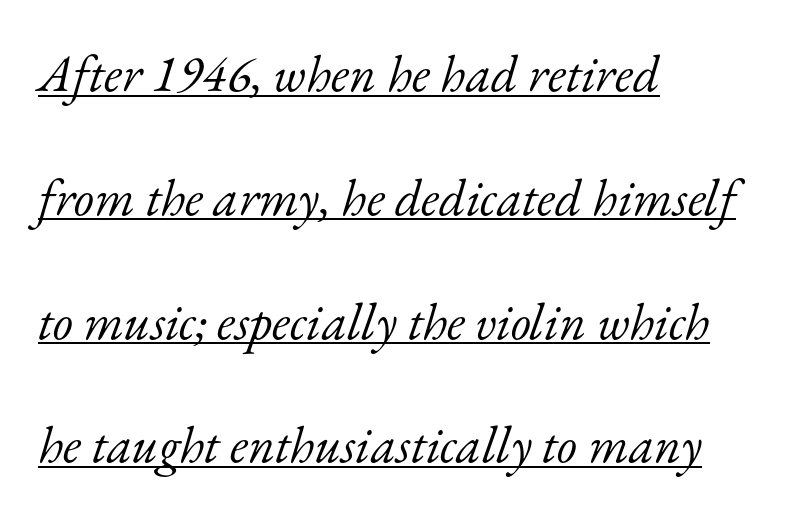
Q: Is the text bold? A: No.
Q: Is the text italic (slanted)? A: Yes, it leans right by about 17 degrees.
Q: Is the typeface a serif or a sans-serif typeface? A: Serif.
Q: Is the text underlined? A: Yes.
Q: How is the paragraph aligned? A: Left-aligned.
Q: Is the spacing between letters normal or unusually wide? A: Normal.
Q: Is the spacing between lines tight, normal or loose? A: Loose.
Q: Width (condensed, normal, or wide)? A: Normal.
Q: Stroke contrast? A: Low.
Q: x-height? A: Small.
Q: Monospaced? A: No.
